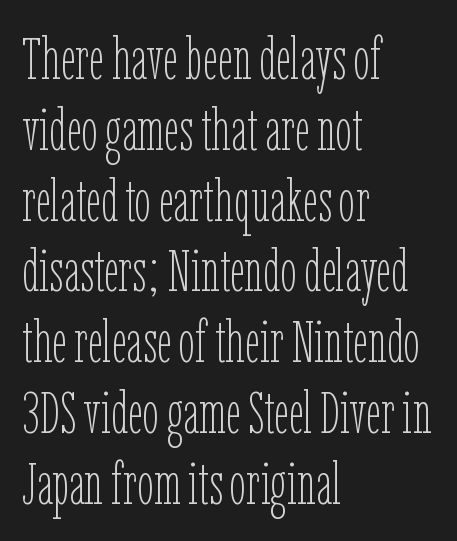
Q: Is the text bold? A: No.
Q: Is the text italic (slanted)? A: No, it is upright.
Q: Is the text underlined? A: No.
Q: How is the paragraph aligned? A: Left-aligned.
Q: Is the spacing between letters normal or unusually wide? A: Normal.
Q: Width (condensed, normal, or wide)? A: Condensed.
Q: Stroke contrast? A: Low.
Q: x-height? A: Medium.
Q: Monospaced? A: No.
